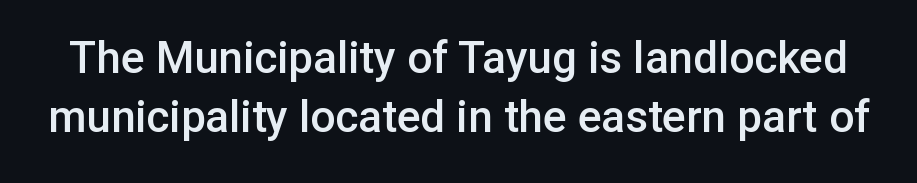
{"serif": "no", "italic": "no", "bold": "semi", "weight": "semibold", "width": "normal", "stroke_contrast": "low", "x_height": "medium", "monospaced": "no", "underline": "no", "line_spacing": "normal", "line_spacing_ratio": 1.33, "letter_spacing": "normal", "letter_spacing_em": 0.0, "glyph_px": 44}
